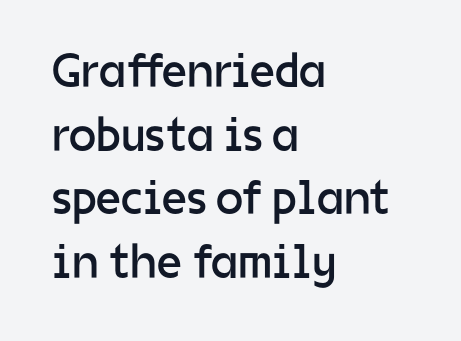
{"serif": "no", "italic": "no", "bold": "no", "weight": "regular", "width": "normal", "stroke_contrast": "low", "x_height": "medium", "monospaced": "no", "underline": "no", "align": "left", "line_spacing": "normal", "line_spacing_ratio": 1.3, "letter_spacing": "normal", "letter_spacing_em": 0.0, "glyph_px": 49}
